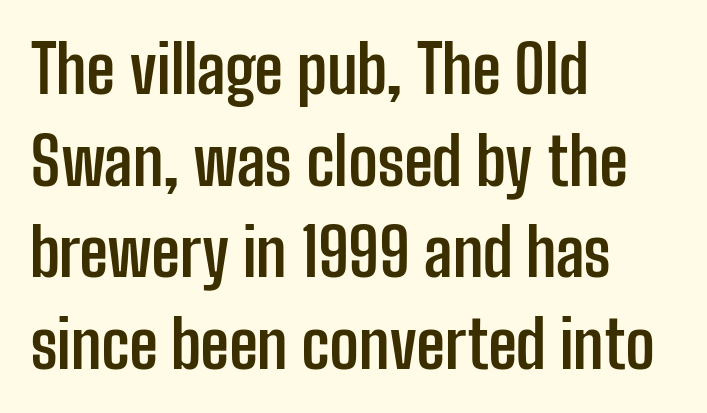
The image shows 65 px semibold, condensed sans-serif type, upright; set left-aligned, normal line spacing (1.41x), normal letter spacing, not underlined; low stroke contrast and a medium x-height.
